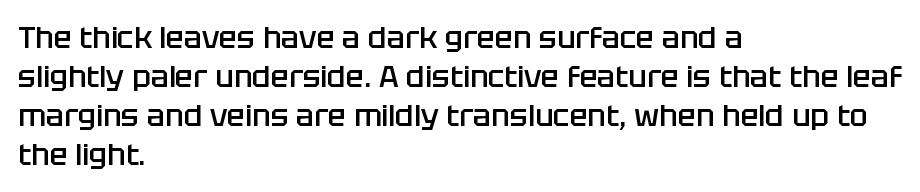
{"serif": "no", "italic": "no", "bold": "semi", "weight": "semibold", "width": "normal", "stroke_contrast": "low", "x_height": "large", "monospaced": "no", "underline": "no", "align": "left", "line_spacing": "normal", "line_spacing_ratio": 1.3, "letter_spacing": "normal", "letter_spacing_em": 0.0, "glyph_px": 30}
